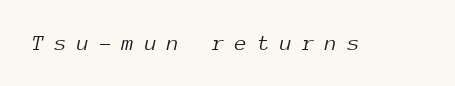
Q: Is the text bold? A: No.
Q: Is the text italic (slanted)? A: Yes, it leans right by about 12 degrees.
Q: Is the text underlined? A: No.
Q: Is the spacing between letters normal or unusually wide? A: Unusually wide.
